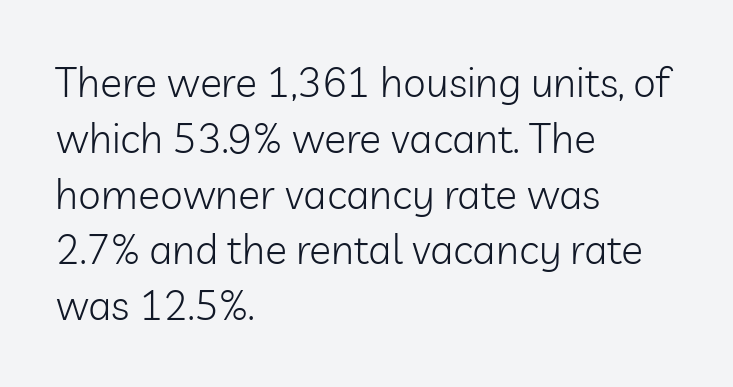
The passage shown is typed in a proportional face where columns would drift. Vertical strokes here are truly vertical. Nothing sits at the stroke ends, so this counts as sans-serif. Baseline-to-baseline distance is the conventional proportion of letter height. Any mark beneath the type? The region is blank. No heavy texture on the line: the type isn't bold.
